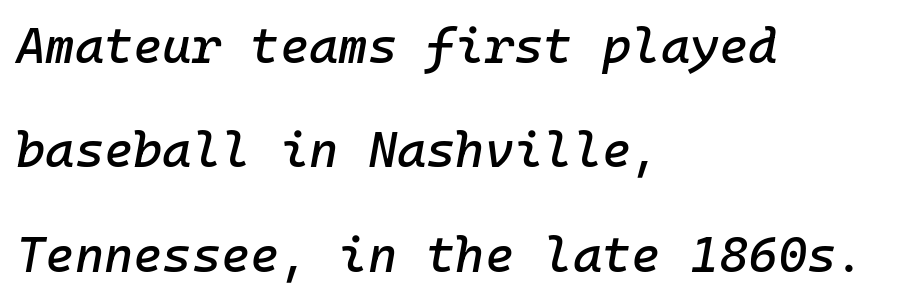
{"italic": "yes", "lean": "right", "slant_degrees": 10, "width": "normal", "stroke_contrast": "low", "x_height": "medium", "underline": "no", "align": "left", "line_spacing": "loose", "line_spacing_ratio": 2.09, "letter_spacing": "normal", "letter_spacing_em": 0.0, "glyph_px": 50}
